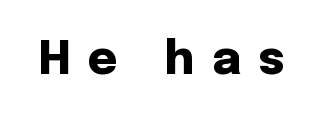
This sample uses an upright cut, with every glyph sitting square on the baseline. Nope, no serifs anywhere on these letters. You could not count columns in this text — the font is proportionally spaced. Someone cranked the tracking dial way up on this one.
